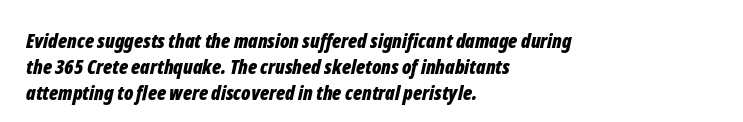
Honestly, the row spacing looks completely unremarkable. The glyphs have the mass of a bold cut. The space beneath each line is pristine and unruled. The font's italic variant was chosen for this text.
